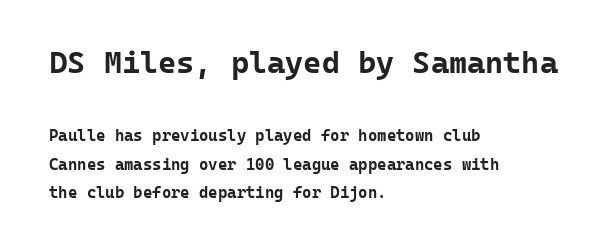
{"serif": "no", "italic": "no", "bold": "yes", "weight": "bold", "width": "normal", "stroke_contrast": "low", "x_height": "medium", "monospaced": "yes", "underline": "no", "align": "left", "line_spacing_ratio": 1.76, "letter_spacing": "normal", "letter_spacing_em": 0.0, "larger_block": "first", "size_ratio": 1.94, "glyph_px": 31}
